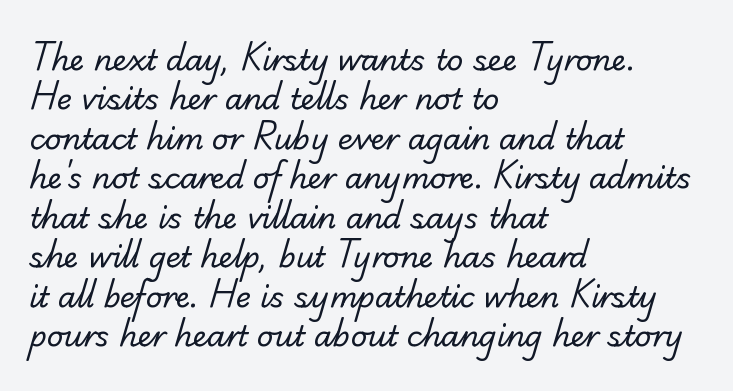
Q: Is the text bold? A: No.
Q: Is the typeface a serif or a sans-serif typeface? A: Serif.
Q: Is the text underlined? A: No.
Q: How is the paragraph aligned? A: Left-aligned.
Q: Is the spacing between letters normal or unusually wide? A: Normal.
Q: Is the spacing between lines tight, normal or loose? A: Normal.
Q: Width (condensed, normal, or wide)? A: Normal.
Q: Stroke contrast? A: Low.
Q: x-height? A: Small.
Q: Monospaced? A: No.
